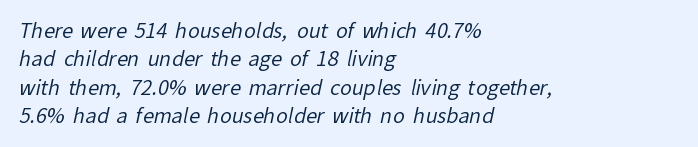
{"bold": "no", "underline": "no", "align": "left", "line_spacing": "normal", "line_spacing_ratio": 1.42, "letter_spacing": "normal", "letter_spacing_em": 0.0, "glyph_px": 20}
